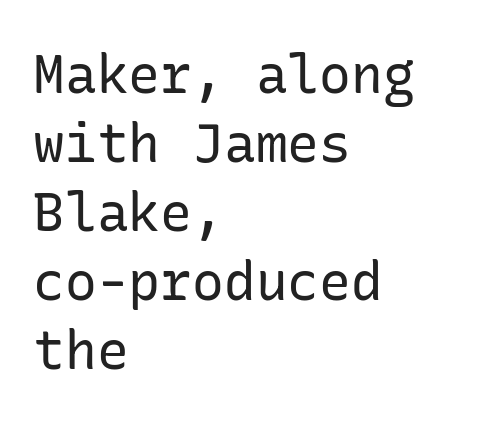
{"serif": "no", "italic": "no", "bold": "no", "weight": "regular", "width": "normal", "stroke_contrast": "low", "x_height": "medium", "underline": "no", "align": "left", "line_spacing": "normal", "line_spacing_ratio": 1.3, "letter_spacing": "normal", "letter_spacing_em": 0.0, "glyph_px": 53}
